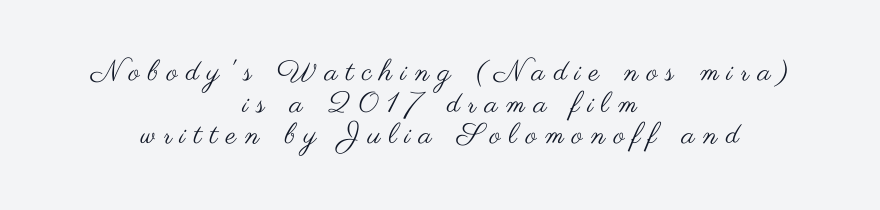
These lines are rendered in a variable-pitch font. Alignment: centered. The rendering inserts visible extra space after every character. Reading down the column, the eye jumps only a short way to each next line. The characters are drawn with everyday or finer stroke widths.
